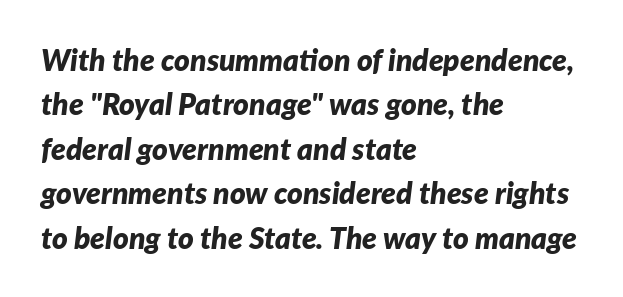
Q: Is the text bold? A: Yes.
Q: Is the text italic (slanted)? A: Yes, it leans right by about 7 degrees.
Q: Is the text underlined? A: No.
Q: How is the paragraph aligned? A: Left-aligned.
Q: Is the spacing between letters normal or unusually wide? A: Normal.
Q: Is the spacing between lines tight, normal or loose? A: Normal.
Q: Width (condensed, normal, or wide)? A: Normal.
Q: Stroke contrast? A: Low.
Q: x-height? A: Medium.
Q: Monospaced? A: No.
